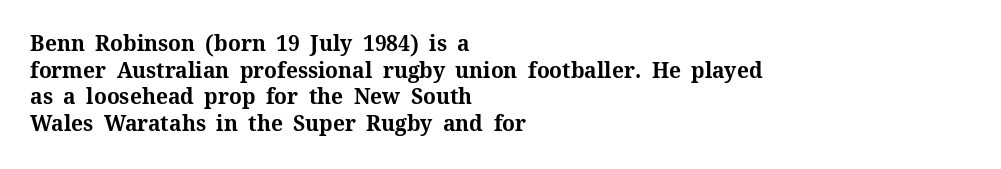
Q: Is the text bold? A: Yes.
Q: Is the text italic (slanted)? A: No, it is upright.
Q: Is the text underlined? A: No.
Q: How is the paragraph aligned? A: Left-aligned.
Q: Is the spacing between letters normal or unusually wide? A: Normal.
Q: Is the spacing between lines tight, normal or loose? A: Normal.
